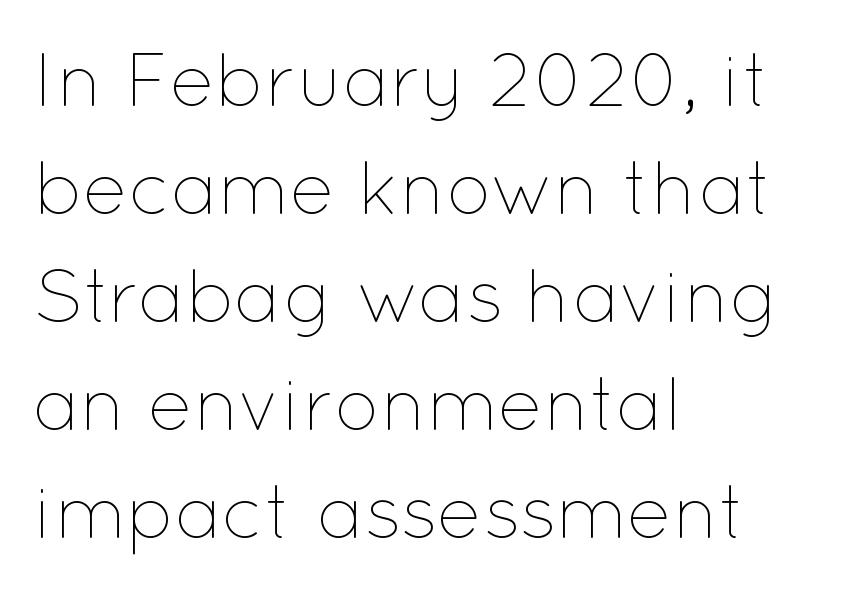
Q: Is the text bold? A: No.
Q: Is the text italic (slanted)? A: No, it is upright.
Q: Is the text underlined? A: No.
Q: How is the paragraph aligned? A: Left-aligned.
Q: Is the spacing between letters normal or unusually wide? A: Normal.
Q: Is the spacing between lines tight, normal or loose? A: Normal.
Q: Width (condensed, normal, or wide)? A: Normal.
Q: Stroke contrast? A: Low.
Q: x-height? A: Medium.
Q: Monospaced? A: No.
